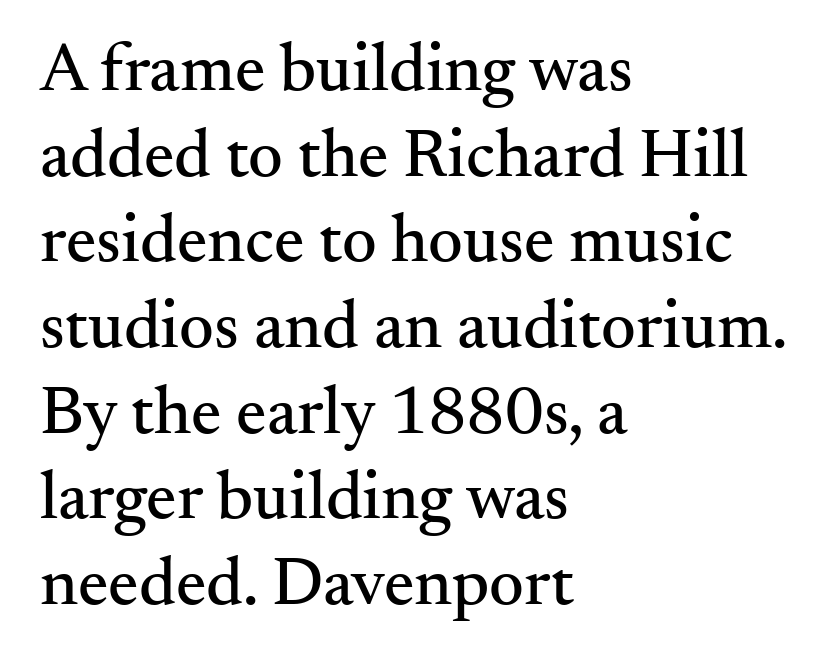
Q: Is the text italic (slanted)? A: No, it is upright.
Q: Is the typeface a serif or a sans-serif typeface? A: Serif.
Q: Is the text underlined? A: No.
Q: How is the paragraph aligned? A: Left-aligned.
Q: Is the spacing between letters normal or unusually wide? A: Normal.
Q: Is the spacing between lines tight, normal or loose? A: Normal.
Q: Width (condensed, normal, or wide)? A: Normal.
Q: Stroke contrast? A: Medium.
Q: x-height? A: Small.
Q: Monospaced? A: No.
